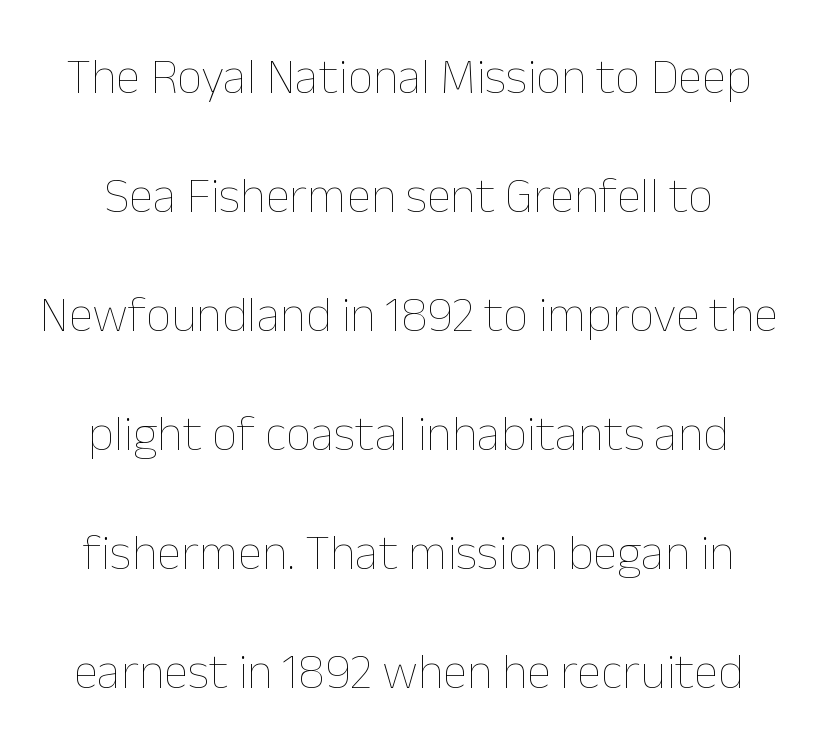
The typography opts for an upright posture over an oblique one. Tracking value appears to be zero — textbook default spacing. Whoever set this chose breathing room over compactness in the vertical rhythm. The specimen omits any rule beneath the text block's lines.
